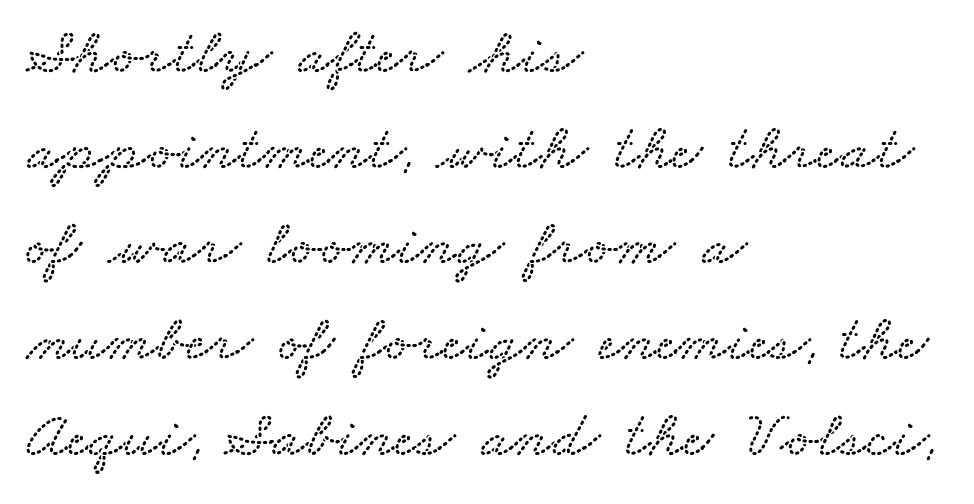
{"width": "wide", "stroke_contrast": "low", "x_height": "small", "monospaced": "no", "underline": "no", "align": "left", "line_spacing": "normal", "line_spacing_ratio": 1.45, "letter_spacing": "normal", "letter_spacing_em": 0.0, "glyph_px": 66}
